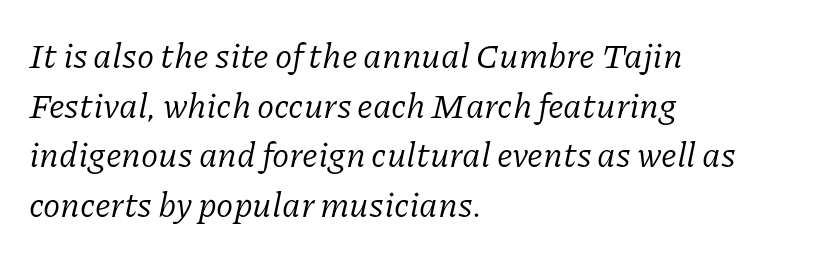
{"serif": "yes", "italic": "yes", "lean": "right", "slant_degrees": 11, "bold": "no", "weight": "regular", "width": "normal", "stroke_contrast": "low", "x_height": "medium", "monospaced": "no", "underline": "no", "align": "left", "line_spacing": "normal", "line_spacing_ratio": 1.42, "letter_spacing": "normal", "letter_spacing_em": 0.0, "glyph_px": 35}
